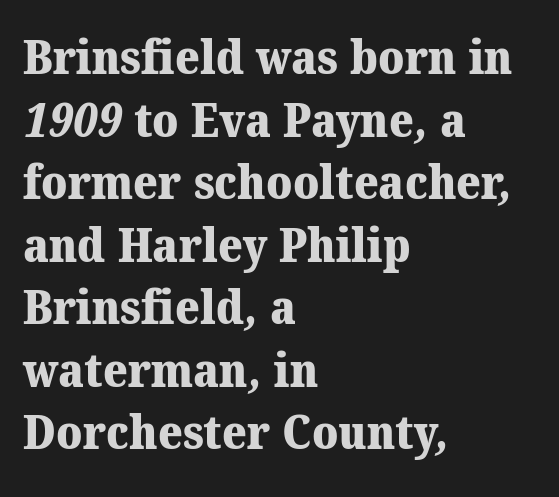
The glyphs have the mass of a bold cut. Baseline-to-baseline distance is the conventional proportion of letter height. This rendering employs a face with finishing strokes, i.e., a serif. Lines of text with bare space underneath. The letters advance in unequal steps, a hallmark of proportional type.
